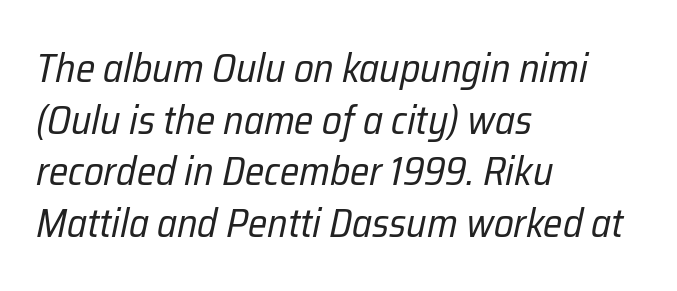
Q: Is the text bold? A: No.
Q: Is the text italic (slanted)? A: Yes, it leans right by about 12 degrees.
Q: Is the text underlined? A: No.
Q: How is the paragraph aligned? A: Left-aligned.
Q: Is the spacing between letters normal or unusually wide? A: Normal.
Q: Is the spacing between lines tight, normal or loose? A: Normal.
Q: Width (condensed, normal, or wide)? A: Condensed.
Q: Stroke contrast? A: Low.
Q: x-height? A: Medium.
Q: Monospaced? A: No.
